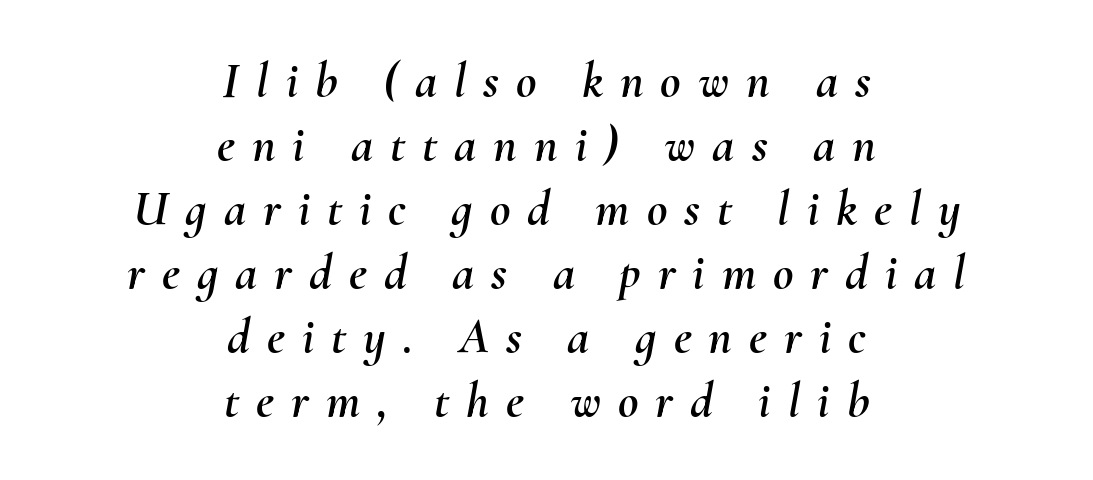
{"italic": "yes", "lean": "right", "slant_degrees": 10, "width": "normal", "stroke_contrast": "medium", "x_height": "small", "monospaced": "no", "underline": "no", "align": "center", "line_spacing": "normal", "line_spacing_ratio": 1.28, "letter_spacing": "wide", "letter_spacing_em": 0.34, "glyph_px": 50}
